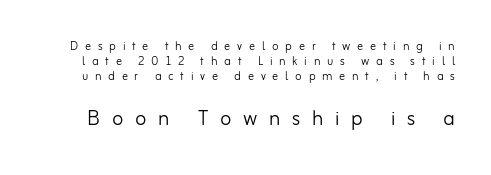
Descenders are the only things crossing below the line. The characters are drawn with everyday or finer stroke widths. Each new line begins almost immediately beneath the previous one. Size hierarchy here favors the trailing block over the leading one. You can tell it's not italic because the verticals are truly vertical. These lines have a slow, spaced-out rhythm from letter to letter.
